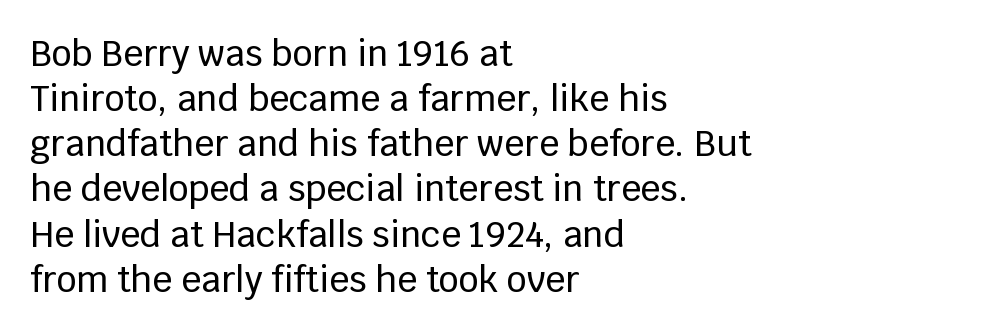
{"serif": "no", "italic": "no", "width": "normal", "stroke_contrast": "low", "x_height": "large", "monospaced": "no", "underline": "no", "align": "left", "line_spacing": "normal", "line_spacing_ratio": 1.29, "letter_spacing": "normal", "letter_spacing_em": 0.0, "glyph_px": 35}
